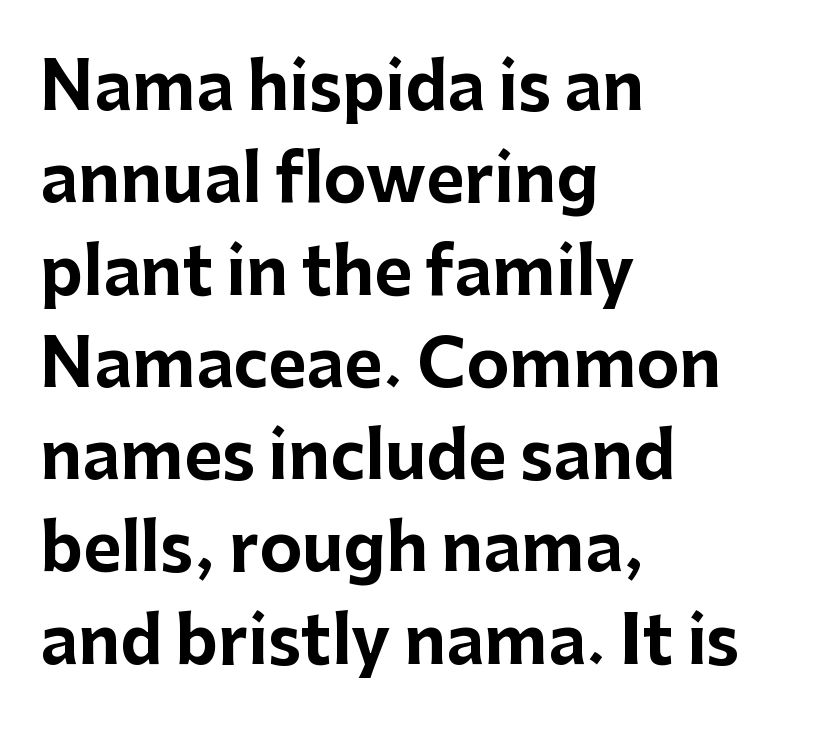
{"serif": "no", "italic": "no", "bold": "yes", "weight": "bold", "width": "normal", "stroke_contrast": "low", "x_height": "medium", "monospaced": "no", "underline": "no", "align": "left", "line_spacing": "normal", "line_spacing_ratio": 1.42, "letter_spacing": "normal", "letter_spacing_em": 0.0, "glyph_px": 65}
